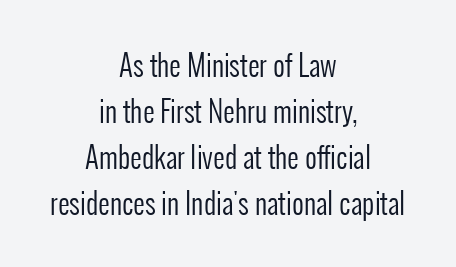
Alignment: centered. Words float on clear page, feet unadorned. A light-to-regular cut is what we see here. The typeface chosen for these lines omits serifs. You can tell it's not italic because the verticals are truly vertical.
